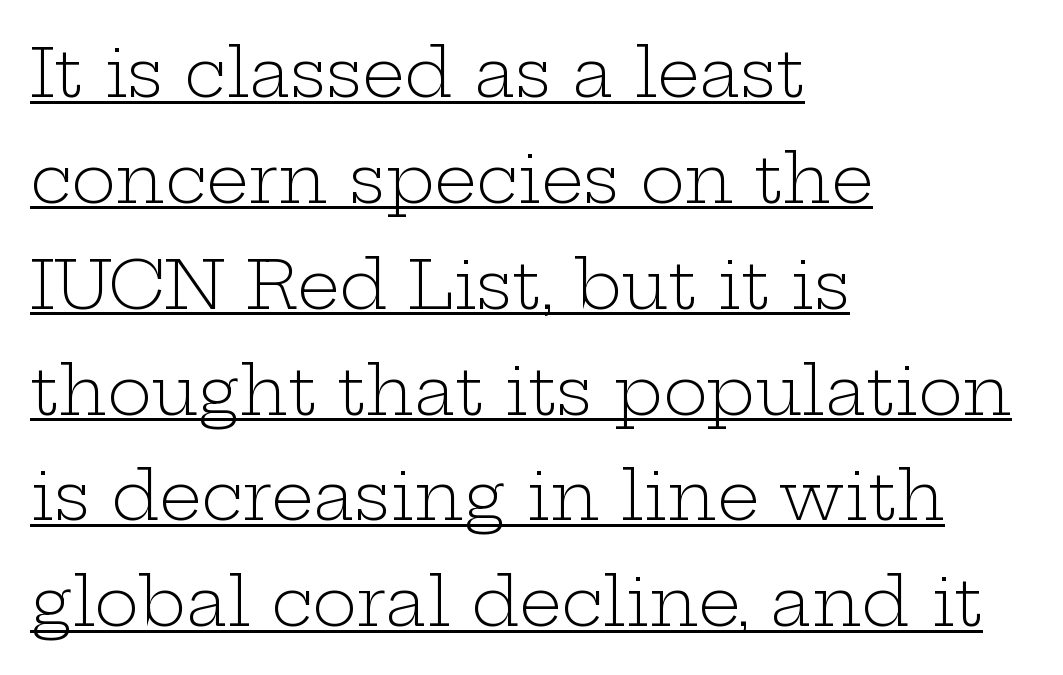
Q: Is the text bold? A: No.
Q: Is the text italic (slanted)? A: No, it is upright.
Q: Is the typeface a serif or a sans-serif typeface? A: Serif.
Q: Is the text underlined? A: Yes.
Q: How is the paragraph aligned? A: Left-aligned.
Q: Is the spacing between letters normal or unusually wide? A: Normal.
Q: Is the spacing between lines tight, normal or loose? A: Normal.
Q: Width (condensed, normal, or wide)? A: Wide.
Q: Stroke contrast? A: Low.
Q: x-height? A: Medium.
Q: Monospaced? A: No.
